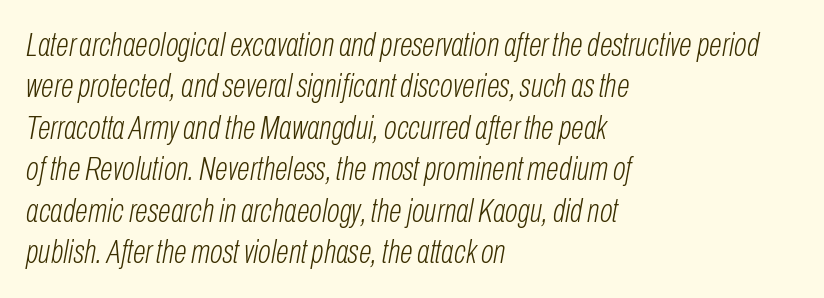
Q: Is the text bold? A: No.
Q: Is the text italic (slanted)? A: Yes, it leans right by about 10 degrees.
Q: Is the text underlined? A: No.
Q: How is the paragraph aligned? A: Left-aligned.
Q: Is the spacing between letters normal or unusually wide? A: Normal.
Q: Width (condensed, normal, or wide)? A: Condensed.
Q: Stroke contrast? A: Low.
Q: x-height? A: Medium.
Q: Monospaced? A: No.
